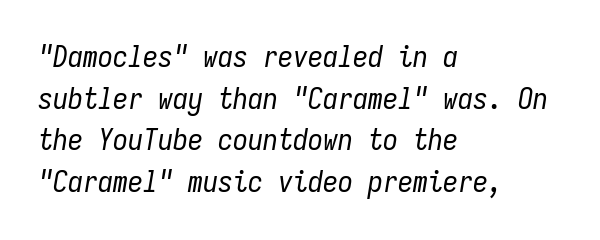
The image shows 30 px regular-weight, condensed type, italic (leaning right), monospaced; set left-aligned, normal line spacing (1.39x), normal letter spacing, not underlined; low stroke contrast and a medium x-height.
